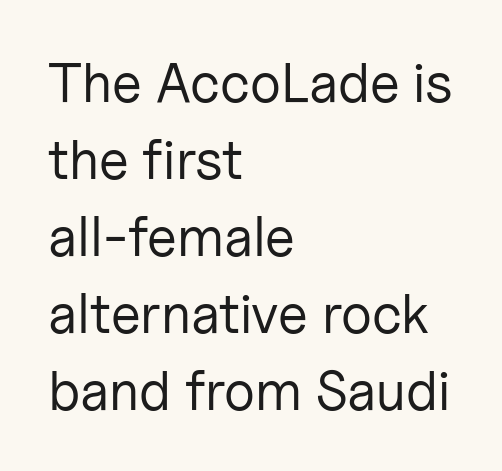
Q: Is the text bold? A: No.
Q: Is the text italic (slanted)? A: No, it is upright.
Q: Is the typeface a serif or a sans-serif typeface? A: Sans-serif.
Q: Is the text underlined? A: No.
Q: How is the paragraph aligned? A: Left-aligned.
Q: Is the spacing between letters normal or unusually wide? A: Normal.
Q: Is the spacing between lines tight, normal or loose? A: Normal.
Q: Width (condensed, normal, or wide)? A: Normal.
Q: Stroke contrast? A: Low.
Q: x-height? A: Medium.
Q: Monospaced? A: No.
